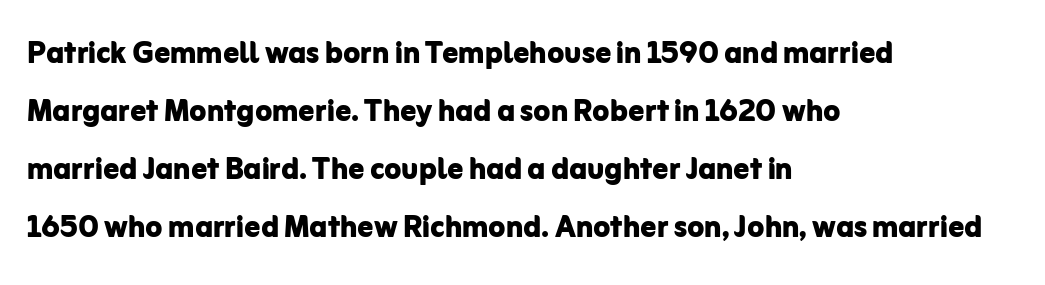
The image shows 39 px bold sans-serif type, upright; set left-aligned, normal line spacing (1.49x), normal letter spacing, not underlined; low stroke contrast and a medium x-height.
